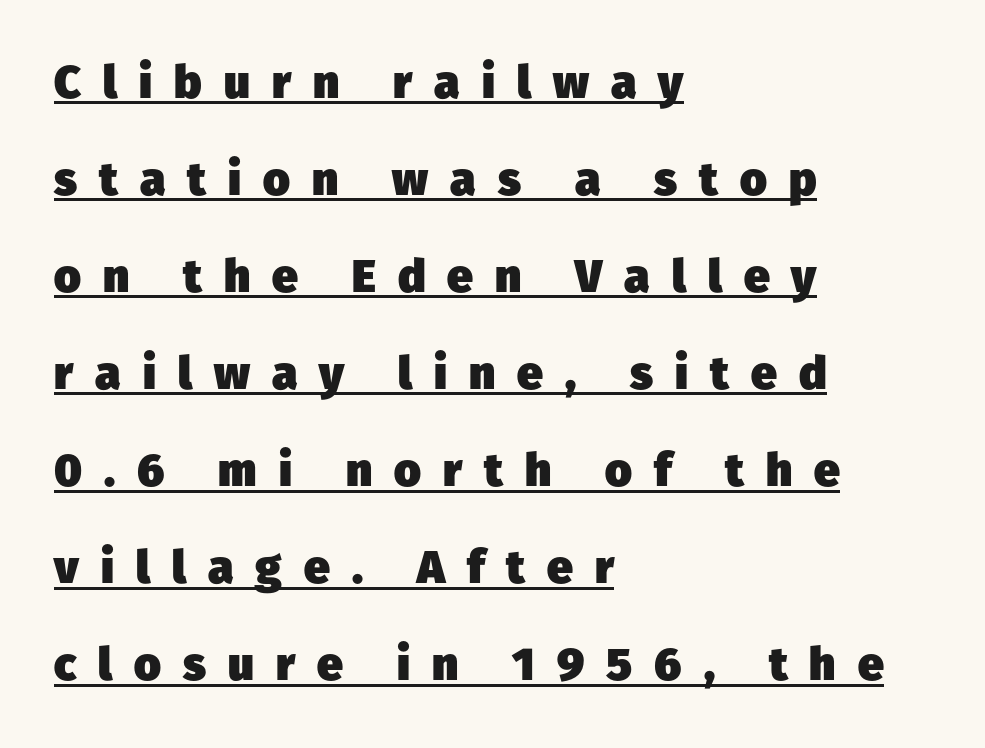
How heavy is the stroke? Heavy — this is a bold. In CSS terms this would be text-align: left. Is the letter spacing exaggerated? Yes — the characters are pushed far apart. Vertically, the passage feels expansive, rows floating well apart. Looks like someone drew a line under every word here. These lines are rendered in a variable-pitch font.
